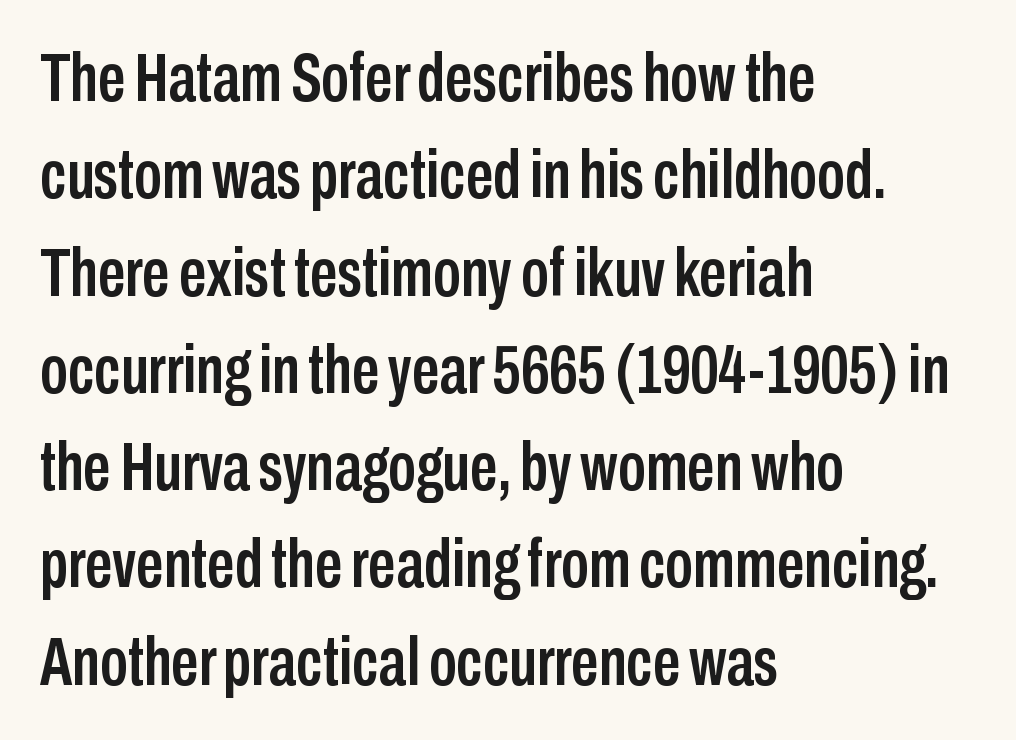
The image shows 69 px condensed sans-serif type, upright; set left-aligned, normal line spacing (1.41x), normal letter spacing, not underlined; low stroke contrast and a medium x-height.
